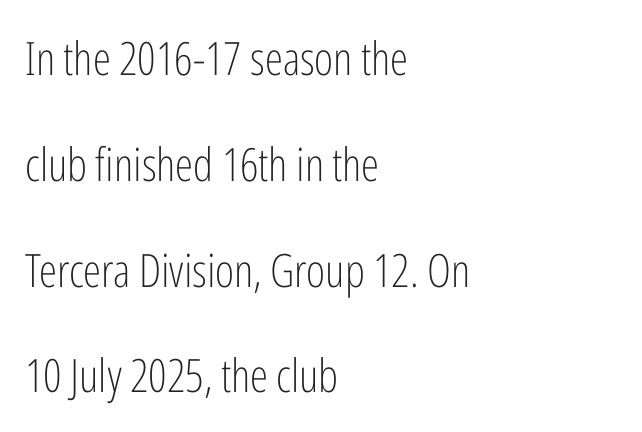
These lines were composed using upright roman letters. Descenders hang freely into open space. The paragraph has a hard left edge and a soft right edge. The passage shown is typeset with a sans-serif family. Here the glyphs are tracked normally, forming tight word shapes.
